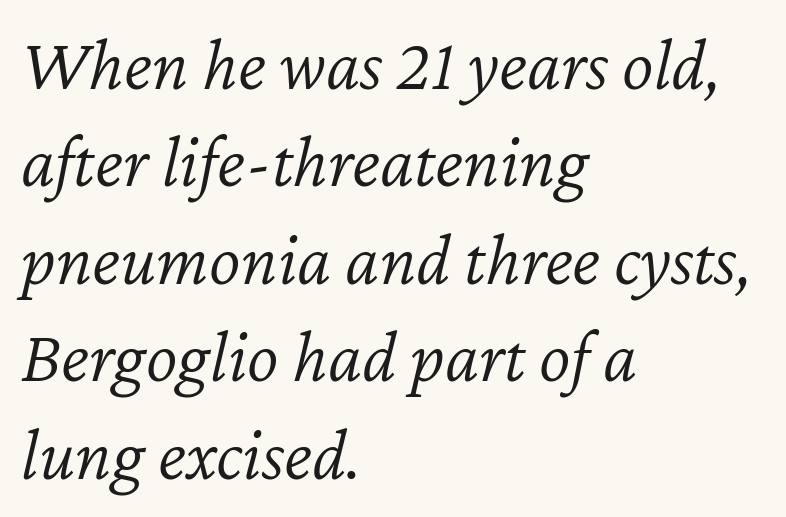
The image shows 75 px light type, italic (leaning right); set left-aligned, normal line spacing (1.3x), normal letter spacing, not underlined; low stroke contrast and a medium x-height.
